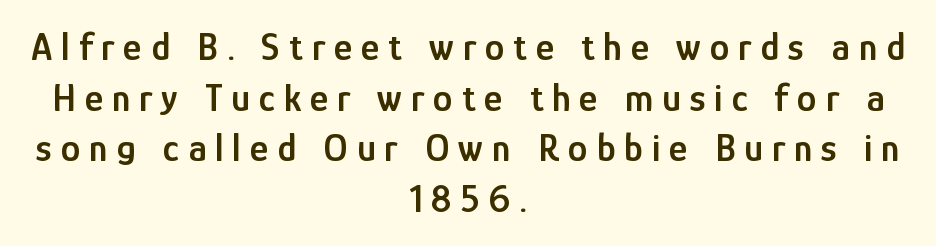
Q: Is the text bold? A: Semi-bold.
Q: Is the text italic (slanted)? A: No, it is upright.
Q: Is the typeface a serif or a sans-serif typeface? A: Sans-serif.
Q: Is the text underlined? A: No.
Q: How is the paragraph aligned? A: Centered.
Q: Is the spacing between letters normal or unusually wide? A: Unusually wide.
Q: Is the spacing between lines tight, normal or loose? A: Normal.
Q: Width (condensed, normal, or wide)? A: Condensed.
Q: Stroke contrast? A: Low.
Q: x-height? A: Medium.
Q: Monospaced? A: No.
